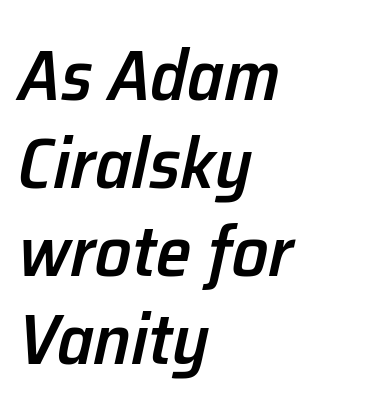
Q: Is the text bold? A: Semi-bold.
Q: Is the text italic (slanted)? A: Yes, it leans right by about 12 degrees.
Q: Is the text underlined? A: No.
Q: How is the paragraph aligned? A: Left-aligned.
Q: Is the spacing between letters normal or unusually wide? A: Normal.
Q: Width (condensed, normal, or wide)? A: Normal.
Q: Stroke contrast? A: Low.
Q: x-height? A: Medium.
Q: Monospaced? A: No.
